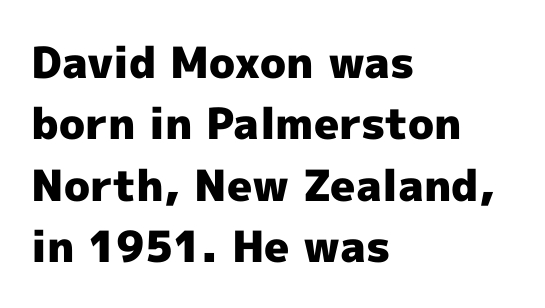
The image shows 43 px heavy sans-serif type, upright; set left-aligned, normal line spacing (1.43x), normal letter spacing, not underlined; a medium x-height.
